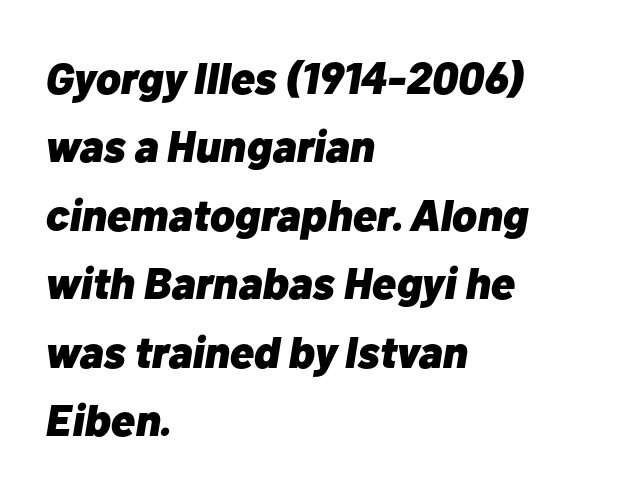
Is this a fixed-width face? No — the glyphs have proportional, varying widths. The passage is arranged the way most books set body copy — flush left. Letters rest on an invisible, unmarked baseline. A typesetter would call this zero additional tracking.
